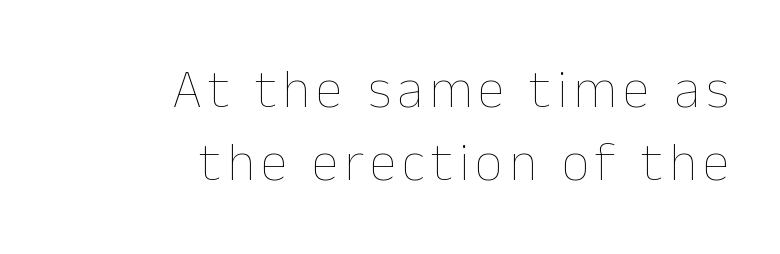
The image shows 55 px thin type, upright; set right-aligned, normal line spacing (1.32x), not underlined; low stroke contrast and a medium x-height.
